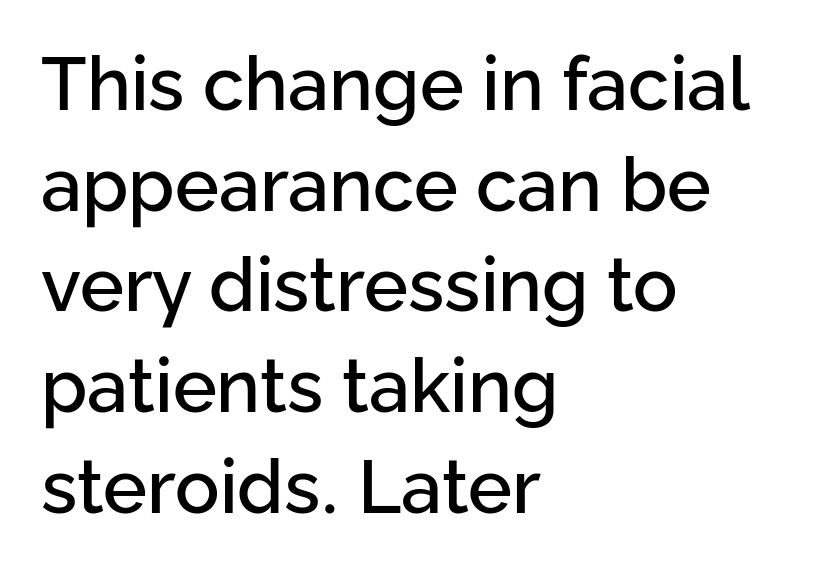
{"serif": "no", "italic": "no", "width": "normal", "stroke_contrast": "low", "x_height": "medium", "monospaced": "no", "underline": "no", "align": "left", "line_spacing": "normal", "line_spacing_ratio": 1.36, "letter_spacing": "normal", "letter_spacing_em": 0.0, "glyph_px": 74}
